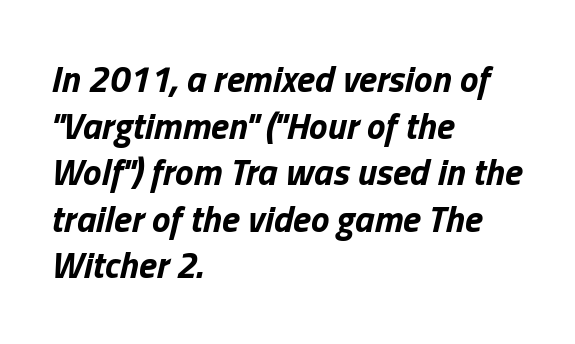
Q: Is the text bold? A: Yes.
Q: Is the text italic (slanted)? A: Yes, it leans right by about 13 degrees.
Q: Is the text underlined? A: No.
Q: How is the paragraph aligned? A: Left-aligned.
Q: Is the spacing between letters normal or unusually wide? A: Normal.
Q: Is the spacing between lines tight, normal or loose? A: Normal.
Q: Width (condensed, normal, or wide)? A: Normal.
Q: Stroke contrast? A: Low.
Q: x-height? A: Medium.
Q: Monospaced? A: No.
